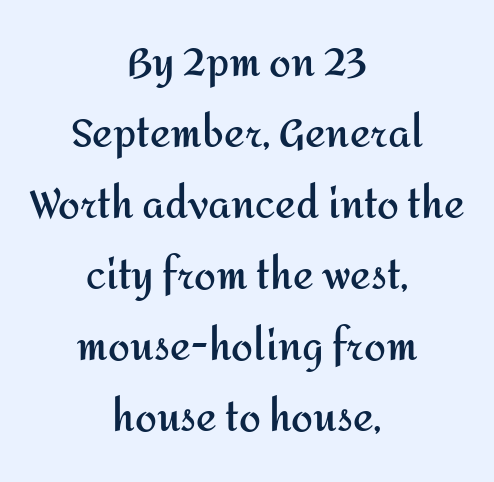
Q: Is the text bold? A: Yes.
Q: Is the text italic (slanted)? A: No, it is upright.
Q: Is the typeface a serif or a sans-serif typeface? A: Sans-serif.
Q: Is the text underlined? A: No.
Q: How is the paragraph aligned? A: Centered.
Q: Is the spacing between letters normal or unusually wide? A: Normal.
Q: Width (condensed, normal, or wide)? A: Normal.
Q: Stroke contrast? A: Medium.
Q: x-height? A: Medium.
Q: Monospaced? A: No.
